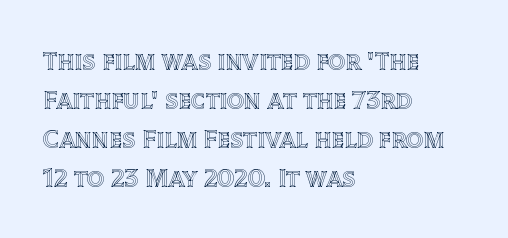
The image shows 27 px text type, upright; set left-aligned, normal line spacing (1.44x), normal letter spacing, not underlined.
